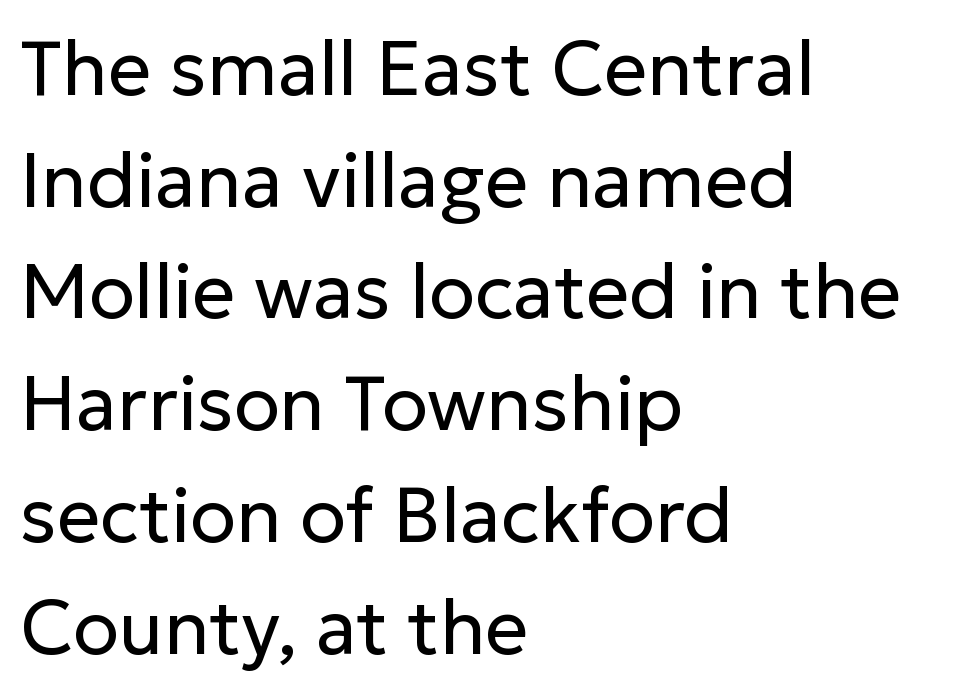
The image shows 76 px regular-weight sans-serif type, upright; set left-aligned, normal line spacing (1.47x), normal letter spacing, not underlined; low stroke contrast and a medium x-height.
